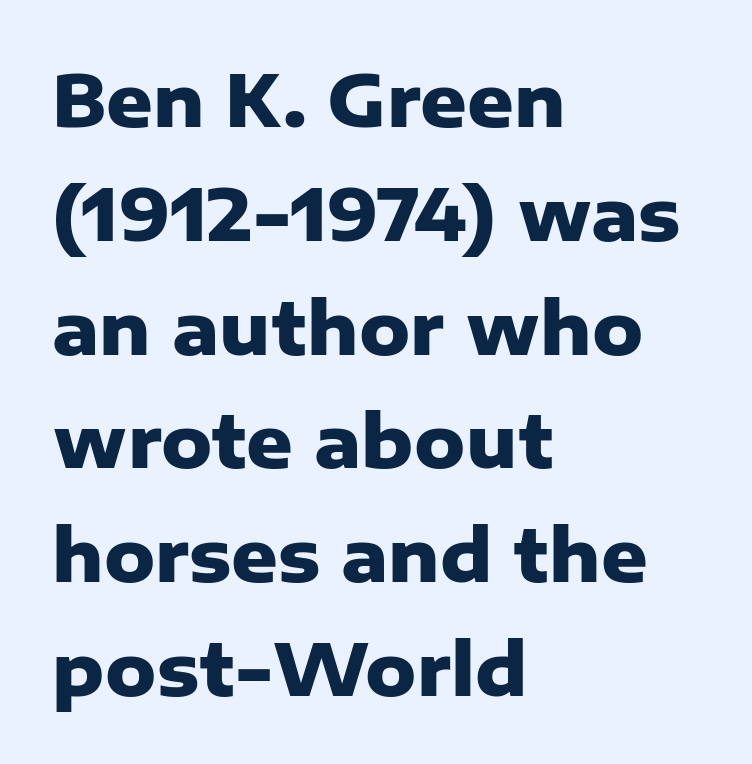
Q: Is the text bold? A: Yes.
Q: Is the text italic (slanted)? A: No, it is upright.
Q: Is the typeface a serif or a sans-serif typeface? A: Sans-serif.
Q: Is the text underlined? A: No.
Q: How is the paragraph aligned? A: Left-aligned.
Q: Is the spacing between letters normal or unusually wide? A: Normal.
Q: Is the spacing between lines tight, normal or loose? A: Normal.
Q: Width (condensed, normal, or wide)? A: Normal.
Q: Stroke contrast? A: Low.
Q: x-height? A: Medium.
Q: Monospaced? A: No.
